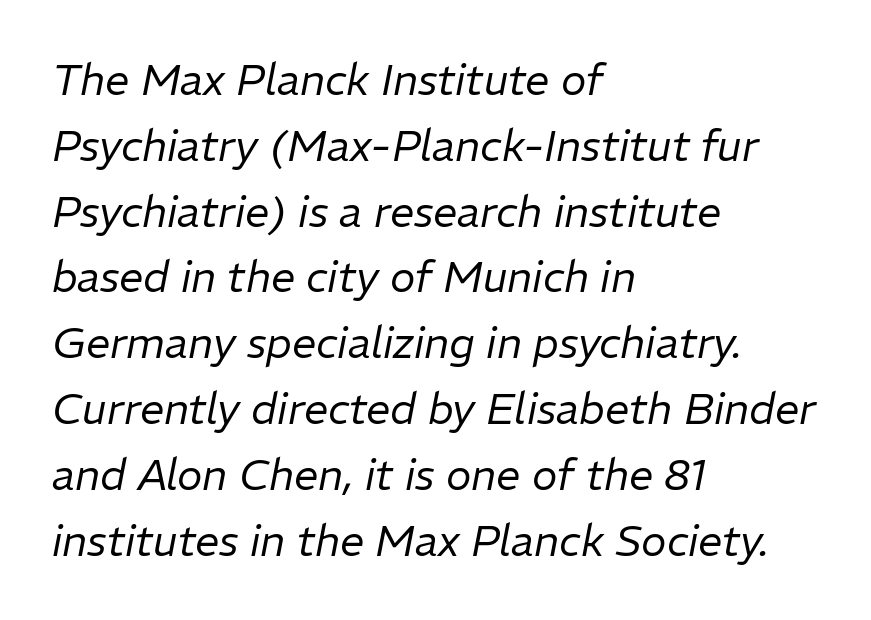
Q: Is the text bold? A: No.
Q: Is the text italic (slanted)? A: Yes, it leans right by about 11 degrees.
Q: Is the text underlined? A: No.
Q: How is the paragraph aligned? A: Left-aligned.
Q: Is the spacing between letters normal or unusually wide? A: Normal.
Q: Is the spacing between lines tight, normal or loose? A: Normal.
Q: Width (condensed, normal, or wide)? A: Normal.
Q: Stroke contrast? A: Low.
Q: x-height? A: Medium.
Q: Monospaced? A: No.
